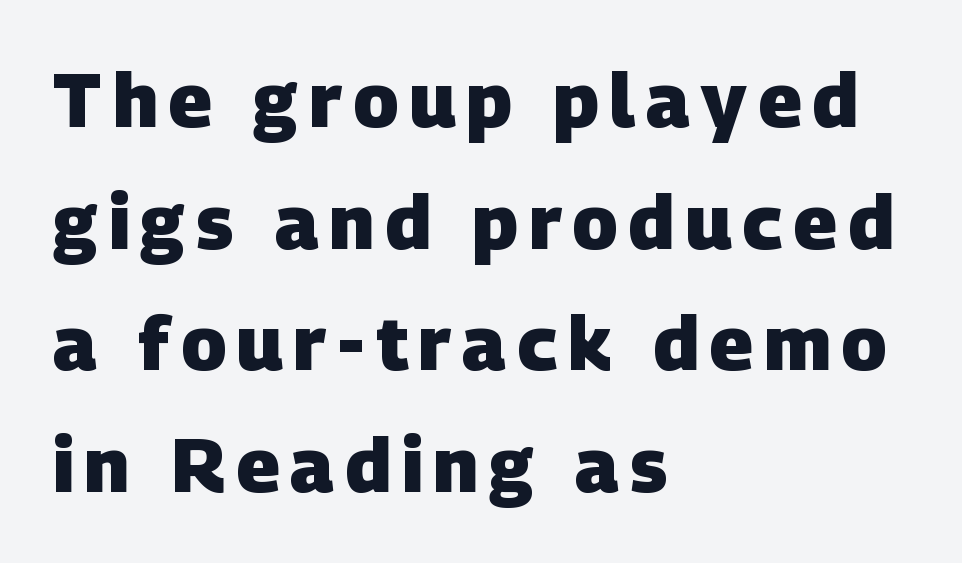
The letters advance in unequal steps, a hallmark of proportional type. Grotesque or geometric, the face here clearly has no serifs. Honestly, there is no underline to notice here at all. The strokes are fattened all the way to bold. Notice how the passage keeps a crisp vertical edge on the left only.
